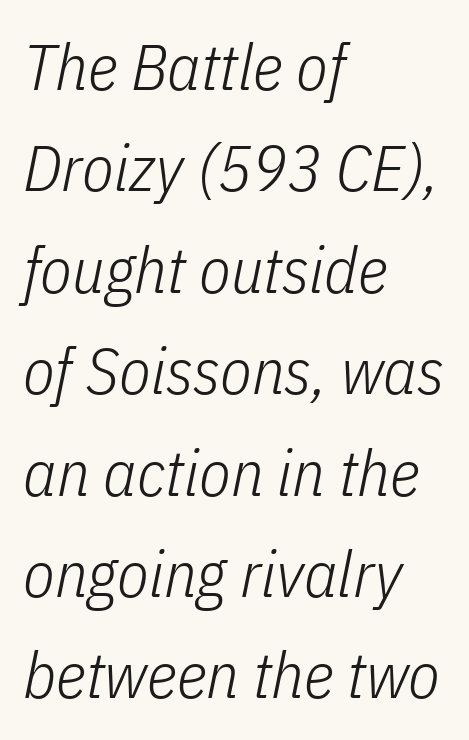
{"italic": "yes", "lean": "right", "slant_degrees": 11, "bold": "no", "weight": "light", "width": "condensed", "stroke_contrast": "low", "x_height": "medium", "monospaced": "no", "underline": "no", "align": "left", "line_spacing": "normal", "line_spacing_ratio": 1.56, "letter_spacing": "normal", "letter_spacing_em": 0.0, "glyph_px": 65}
